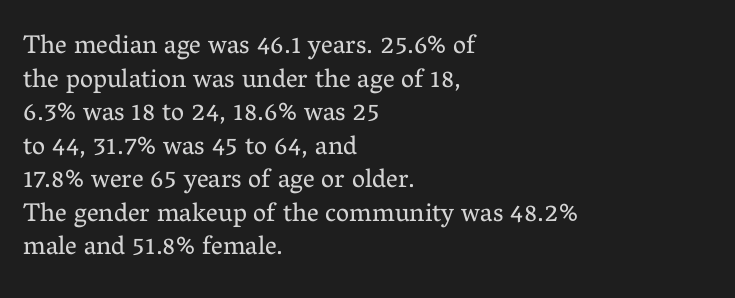
{"italic": "no", "bold": "no", "underline": "no", "align": "left", "line_spacing": "normal", "line_spacing_ratio": 1.29, "letter_spacing": "normal", "letter_spacing_em": 0.0, "glyph_px": 26}
